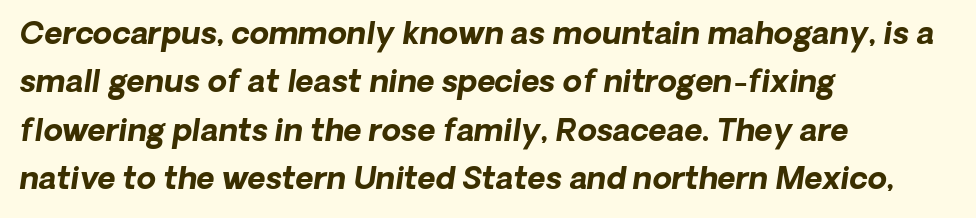
{"serif": "no", "bold": "yes", "weight": "bold", "width": "normal", "stroke_contrast": "low", "x_height": "medium", "monospaced": "no", "underline": "no", "align": "left", "line_spacing": "normal", "line_spacing_ratio": 1.56, "letter_spacing": "normal", "letter_spacing_em": 0.0, "glyph_px": 31}
